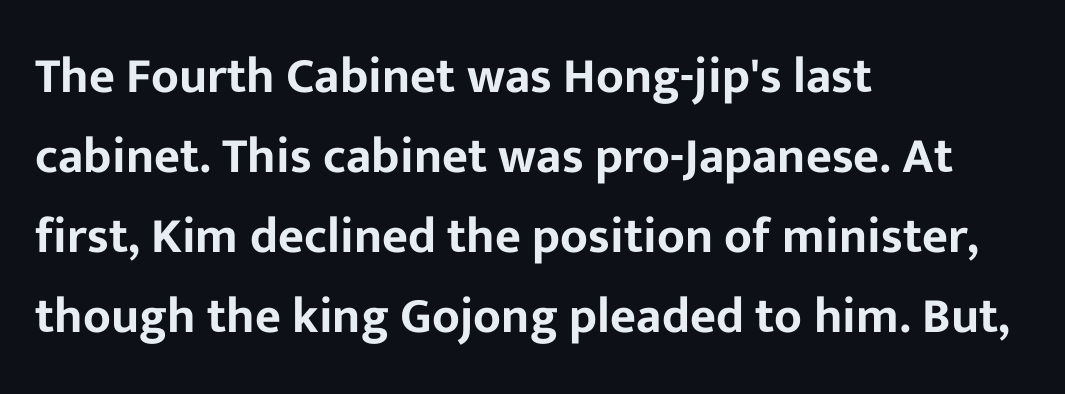
{"serif": "no", "italic": "no", "width": "normal", "stroke_contrast": "low", "x_height": "medium", "monospaced": "no", "underline": "no", "align": "left", "line_spacing": "normal", "line_spacing_ratio": 1.6, "letter_spacing": "normal", "letter_spacing_em": 0.0, "glyph_px": 50}
